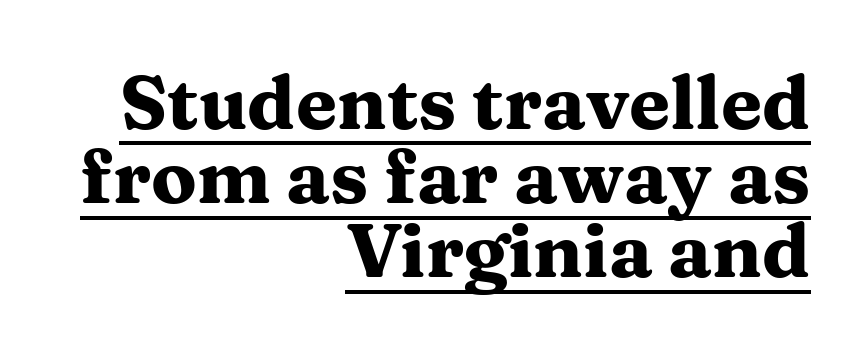
The image shows 75 px heavy, wide serif type, upright; set right-aligned, tight line spacing (0.99x), normal letter spacing, underlined; medium stroke contrast and a medium x-height.
